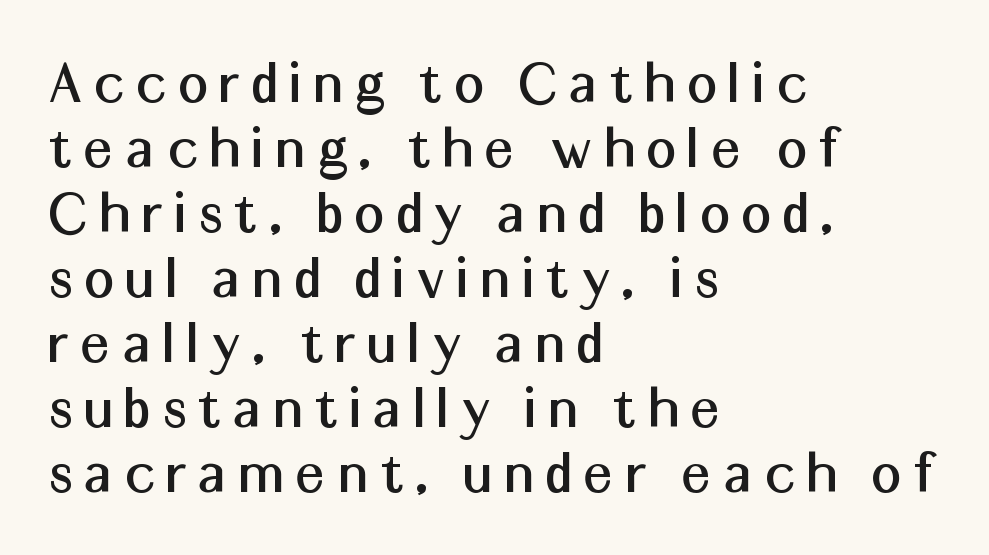
{"serif": "no", "italic": "no", "width": "normal", "stroke_contrast": "medium", "x_height": "medium", "monospaced": "no", "underline": "no", "align": "left", "line_spacing": "tight", "line_spacing_ratio": 1.0, "letter_spacing": "wide", "letter_spacing_em": 0.2, "glyph_px": 65}
